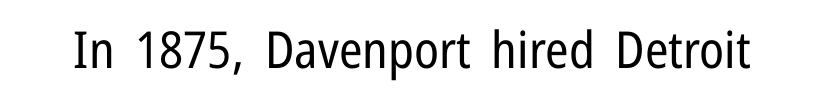
The lettering stays uniformly vertical, giving the passage a roman look. A clean baseline with only descenders dipping below it. Here the designer chose a conventional face with non-uniform glyph widths. I'd call this a sans setting — the letters go barefoot.
